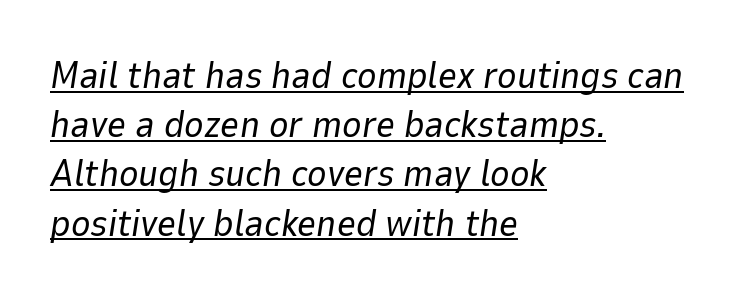
Reading down the column, the eye jumps a familiar distance to each next line. Each line of the rendering has a horizontal stroke beneath the glyphs. Heft: none added — not bold. This rendering leaves character spacing at its baseline value. The lettering tilts uniformly, giving the passage an italic look. Varying glyph widths throughout — classic text-font behaviour.
